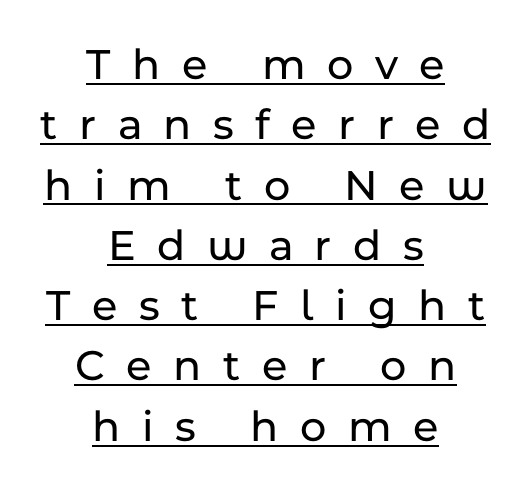
The image shows 45 px sans-serif type, upright; set centered, normal line spacing (1.34x), unusually wide letter spacing (+0.48 em), underlined; low stroke contrast and a medium x-height.
